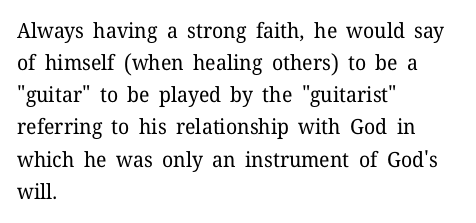
Is the block centered? No — it sits flush against the left margin. Honestly, the row spacing looks completely unremarkable. Check under the words: just untouched page. Ascenders rise straight up at ninety degrees. Nobody touched the tracking dial on this one.
